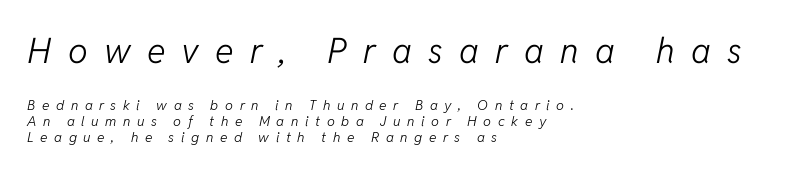
The image shows 35 px light type, italic (leaning right); set left-aligned, tight line spacing (1.15x), unusually wide letter spacing (+0.47 em), not underlined; the first (top) block is 2.5x larger; low stroke contrast and a medium x-height.
